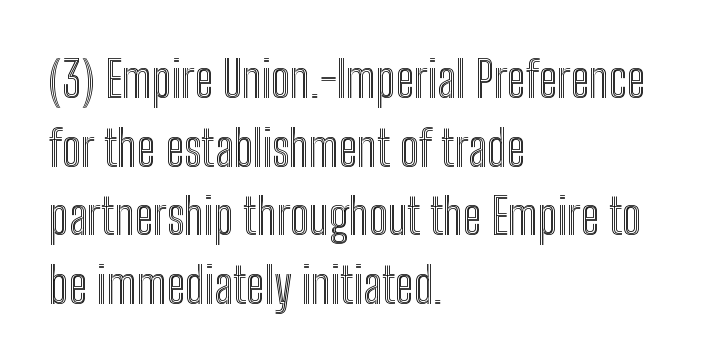
Q: Is the text italic (slanted)? A: No, it is upright.
Q: Is the text underlined? A: No.
Q: How is the paragraph aligned? A: Left-aligned.
Q: Is the spacing between letters normal or unusually wide? A: Normal.
Q: Is the spacing between lines tight, normal or loose? A: Normal.
Q: Width (condensed, normal, or wide)? A: Condensed.
Q: x-height? A: Medium.
Q: Monospaced? A: No.
